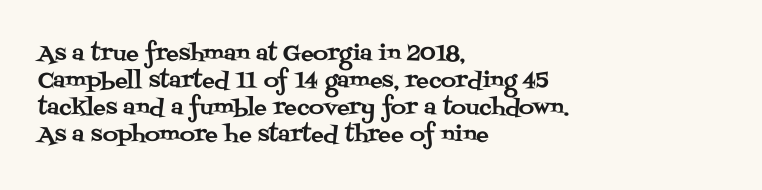
No word sits above an underline. Rendered with straight, roman letterforms. A typesetter would call this leading conventional body-copy spacing. Nothing unusual about the tracking: characters are spaced as the font intends. Line starts are locked; line ends wander.
